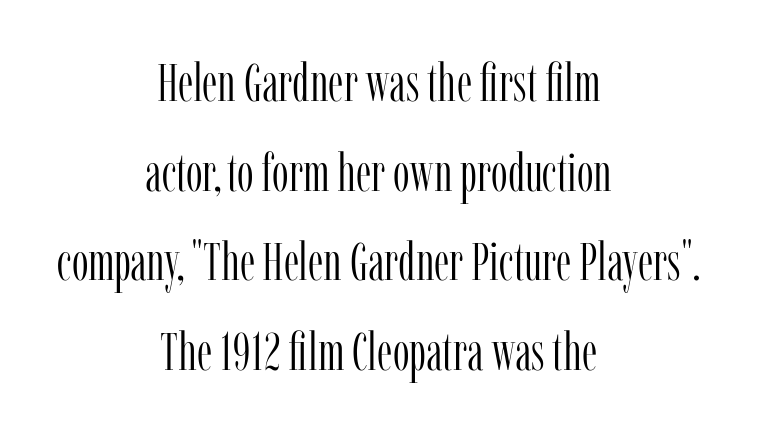
Q: Is the text bold? A: No.
Q: Is the text italic (slanted)? A: No, it is upright.
Q: Is the typeface a serif or a sans-serif typeface? A: Serif.
Q: Is the text underlined? A: No.
Q: How is the paragraph aligned? A: Centered.
Q: Is the spacing between letters normal or unusually wide? A: Normal.
Q: Is the spacing between lines tight, normal or loose? A: Normal.
Q: Width (condensed, normal, or wide)? A: Condensed.
Q: Stroke contrast? A: Low.
Q: x-height? A: Medium.
Q: Monospaced? A: No.
